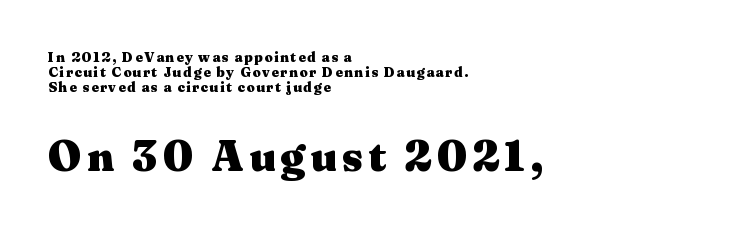
Q: Is the text bold? A: Yes.
Q: Is the text italic (slanted)? A: No, it is upright.
Q: Is the typeface a serif or a sans-serif typeface? A: Serif.
Q: Is the text underlined? A: No.
Q: How is the paragraph aligned? A: Left-aligned.
Q: Is the spacing between lines tight, normal or loose? A: Tight.
Q: Which block of text is set in a larger size, the first (top) or the second (bottom)? A: The second (bottom) one.
Q: Width (condensed, normal, or wide)? A: Wide.
Q: Stroke contrast? A: Medium.
Q: x-height? A: Medium.
Q: Monospaced? A: No.
